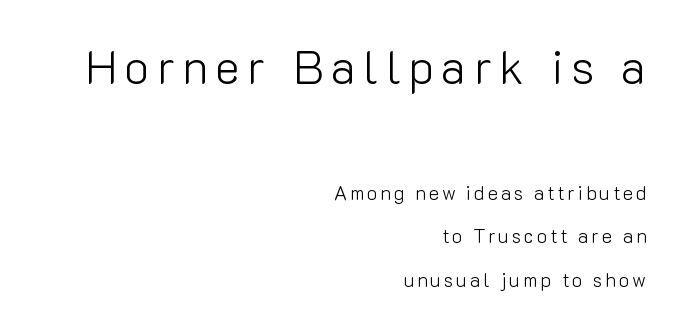
Underlining? Definitely not there. If you measured baseline to baseline, you'd find a long distance. The font family rendered here belongs to the sans-serif group. Counters stay open thanks to moderate or lighter strokes.
